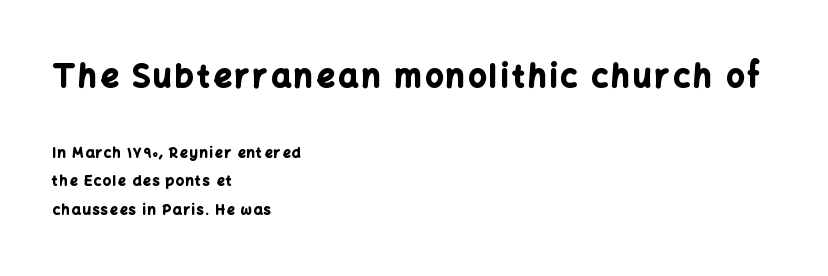
Q: Is the text bold? A: Yes.
Q: Is the text italic (slanted)? A: No, it is upright.
Q: Is the typeface a serif or a sans-serif typeface? A: Sans-serif.
Q: Is the text underlined? A: No.
Q: How is the paragraph aligned? A: Left-aligned.
Q: Is the spacing between lines tight, normal or loose? A: Loose.
Q: Which block of text is set in a larger size, the first (top) or the second (bottom)? A: The first (top) one.
Q: Width (condensed, normal, or wide)? A: Normal.
Q: Stroke contrast? A: Low.
Q: x-height? A: Medium.
Q: Monospaced? A: No.
